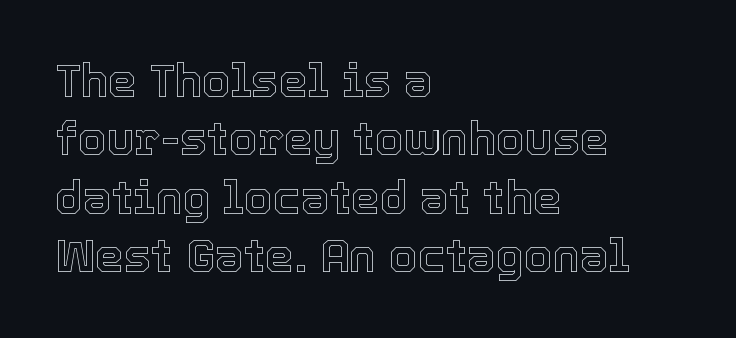
Bare-footed words on every line. Is this a fixed-width face? No — the glyphs have proportional, varying widths. The setting favours the left margin, as ordinary paragraphs usually do. The letterforms sit shoulder to shoulder at normal distance. The vertical gap from one line to the next is medium. Italic: no, the glyphs are upright roman.
